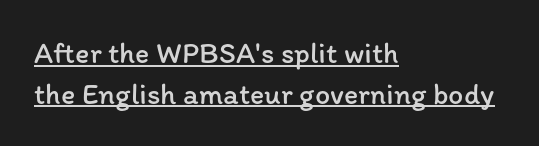
Heaviness? Minimal to ordinary, like unemphasized prose. The paragraph has a hard left edge and a soft right edge. Notice how a bar underscores the lettering throughout. These lines are rendered in a variable-pitch font.
